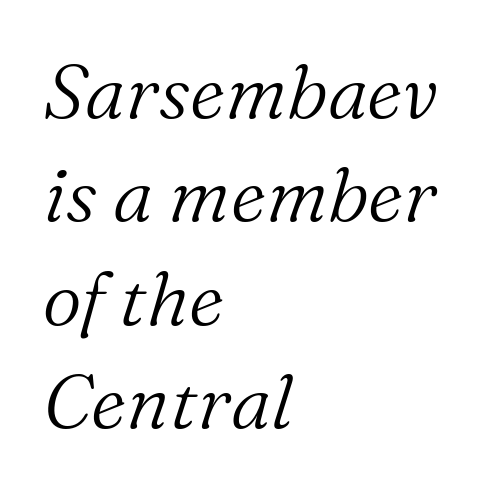
The image shows 76 px light serif type, italic (leaning right); set left-aligned, normal line spacing (1.36x), normal letter spacing, not underlined; medium stroke contrast and a medium x-height.
